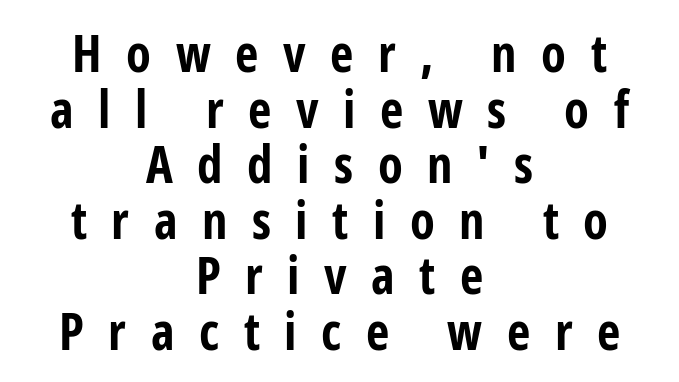
{"serif": "no", "italic": "no", "bold": "yes", "weight": "bold", "width": "condensed", "stroke_contrast": "low", "x_height": "medium", "monospaced": "no", "underline": "no", "align": "center", "line_spacing": "tight", "line_spacing_ratio": 1.09, "letter_spacing": "wide", "letter_spacing_em": 0.48, "glyph_px": 51}
